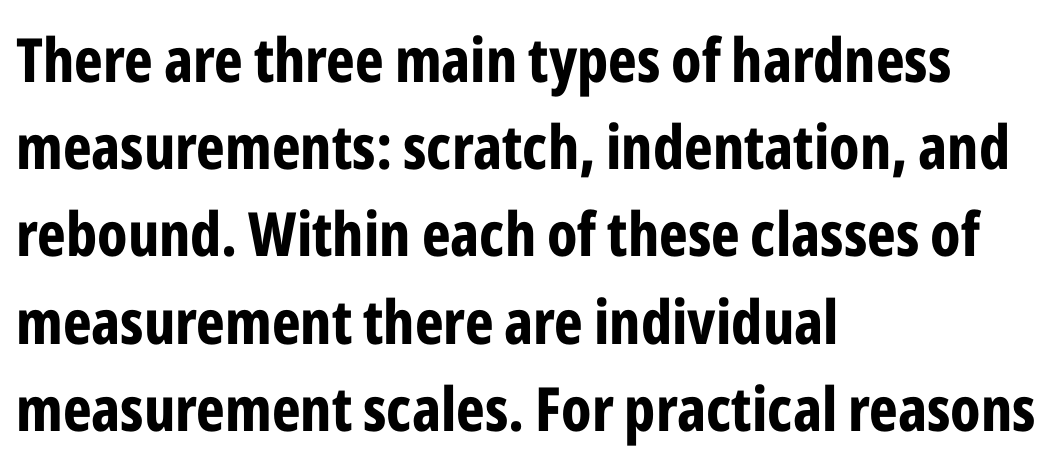
{"serif": "no", "italic": "no", "bold": "yes", "weight": "bold", "width": "condensed", "stroke_contrast": "low", "x_height": "medium", "monospaced": "no", "underline": "no", "align": "left", "line_spacing": "normal", "line_spacing_ratio": 1.43, "letter_spacing": "normal", "letter_spacing_em": 0.0, "glyph_px": 61}
